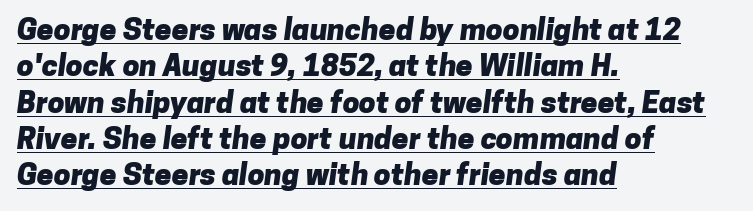
Every row of glyphs begins at an identical x-position on the left. This rendering features underlined lettering. Note: no serifs on the glyphs. These lines are rendered in a variable-pitch font. The rendering keeps characters at their native spacing. Weight check: bold — yes, fully.
